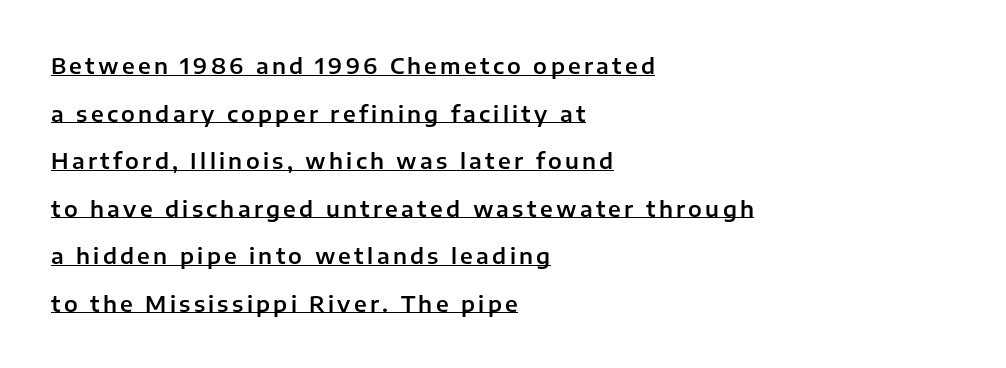
The image shows 22 px text type, upright; set left-aligned, loose line spacing (2.16x), underlined.
